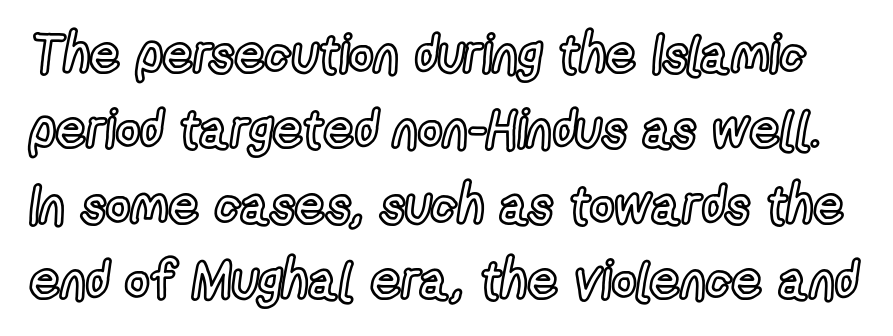
Evenly set lines give the paragraph a standard silhouette. Letter spacing: default. The gap between lines stays unmarked. The face used here is proportionally spaced, like ordinary book or web type.
